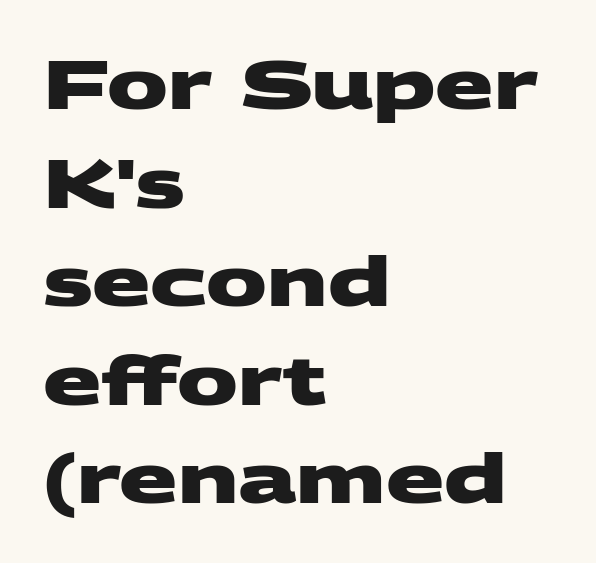
{"serif": "no", "bold": "yes", "weight": "heavy", "width": "wide", "stroke_contrast": "medium", "x_height": "large", "monospaced": "no", "underline": "no", "align": "left", "line_spacing": "normal", "line_spacing_ratio": 1.45, "letter_spacing": "normal", "letter_spacing_em": 0.0, "glyph_px": 68}
